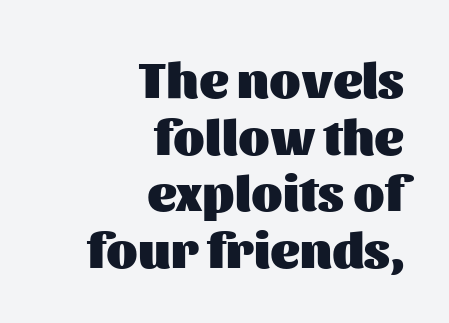
The image shows 51 px heavy sans-serif type, upright; set right-aligned, tight line spacing (1.11x), normal letter spacing, not underlined; medium stroke contrast and a medium x-height.
